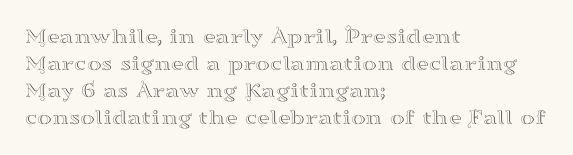
Q: Is the text italic (slanted)? A: No, it is upright.
Q: Is the text underlined? A: No.
Q: How is the paragraph aligned? A: Left-aligned.
Q: Is the spacing between letters normal or unusually wide? A: Normal.
